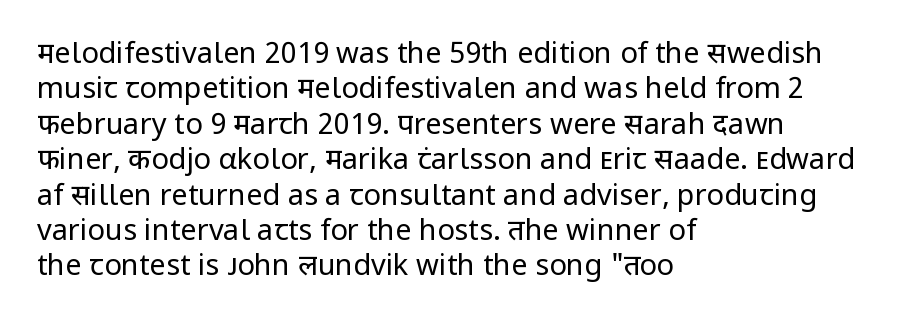
{"serif": "no", "italic": "no", "bold": "no", "weight": "regular", "width": "normal", "stroke_contrast": "low", "x_height": "medium", "monospaced": "no", "underline": "no", "align": "left", "line_spacing_ratio": 1.22, "letter_spacing": "normal", "letter_spacing_em": 0.0, "glyph_px": 29}
